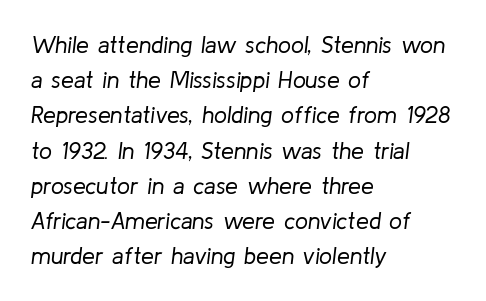
{"italic": "yes", "lean": "right", "slant_degrees": 8, "bold": "no", "underline": "no", "align": "left", "line_spacing": "normal", "line_spacing_ratio": 1.53, "letter_spacing": "normal", "letter_spacing_em": 0.0, "glyph_px": 23}
